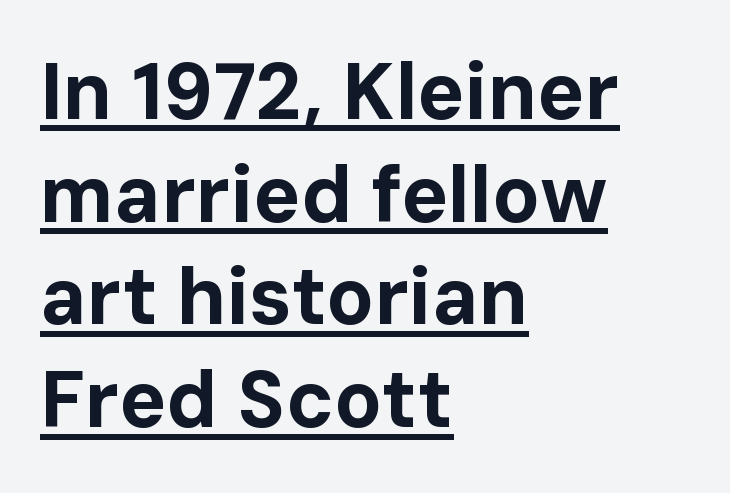
Heavy, bold letterforms. The string is rendered with underlining switched on. Tracking here is standard; glyphs follow each other at the usual distance. Italic? Not at all — the glyphs are vertical. The leading is moderate, giving the passage an even texture. Alignment: flush left.
